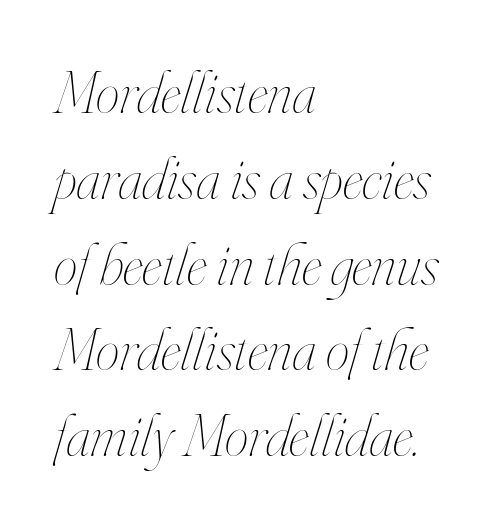
{"italic": "yes", "lean": "right", "slant_degrees": 16, "bold": "no", "weight": "thin", "width": "condensed", "stroke_contrast": "high", "x_height": "small", "monospaced": "no", "underline": "no", "align": "left", "line_spacing": "normal", "line_spacing_ratio": 1.43, "letter_spacing": "normal", "letter_spacing_em": 0.0, "glyph_px": 60}
